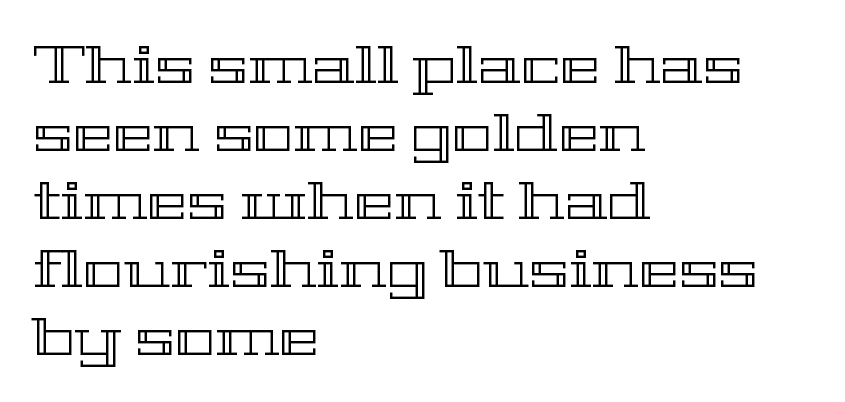
The image shows 54 px wide type, upright; set left-aligned, normal line spacing (1.26x), normal letter spacing, not underlined; a medium x-height.
